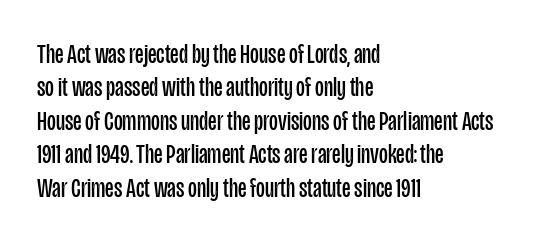
No letter is thick-stroked: the sample isn't bold. This rendering leaves character spacing at its baseline value. A bare baseline throughout the passage. Line beginnings align vertically; line endings do not. This sample uses an upright cut, with every glyph sitting square on the baseline.
